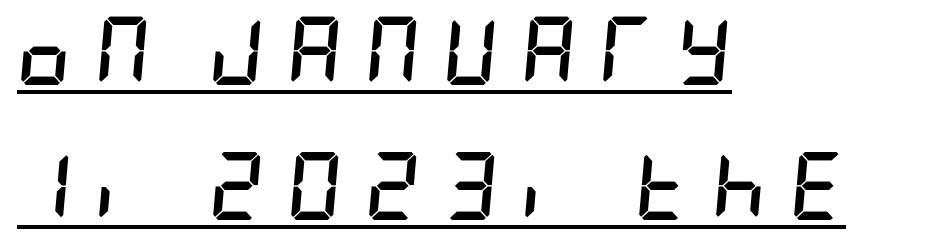
{"italic": "yes", "lean": "right", "slant_degrees": 5, "bold": "yes", "weight": "semibold", "width": "condensed", "stroke_contrast": "low", "x_height": "large", "underline": "yes", "align": "left", "line_spacing": "loose", "line_spacing_ratio": 1.99, "letter_spacing": "wide", "letter_spacing_em": 0.33, "glyph_px": 68}
